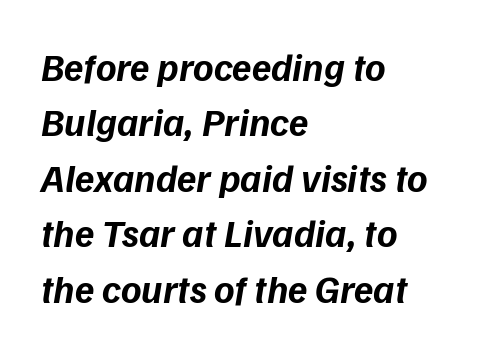
Q: Is the text bold? A: Yes.
Q: Is the text italic (slanted)? A: Yes, it leans right by about 9 degrees.
Q: Is the text underlined? A: No.
Q: How is the paragraph aligned? A: Left-aligned.
Q: Is the spacing between letters normal or unusually wide? A: Normal.
Q: Is the spacing between lines tight, normal or loose? A: Normal.
Q: Width (condensed, normal, or wide)? A: Normal.
Q: Stroke contrast? A: Low.
Q: x-height? A: Medium.
Q: Monospaced? A: No.
